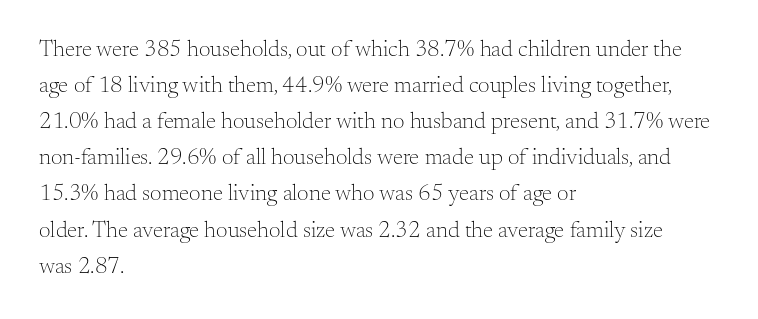
Q: Is the text bold? A: No.
Q: Is the text italic (slanted)? A: No, it is upright.
Q: Is the text underlined? A: No.
Q: How is the paragraph aligned? A: Left-aligned.
Q: Is the spacing between letters normal or unusually wide? A: Normal.
Q: Is the spacing between lines tight, normal or loose? A: Normal.
